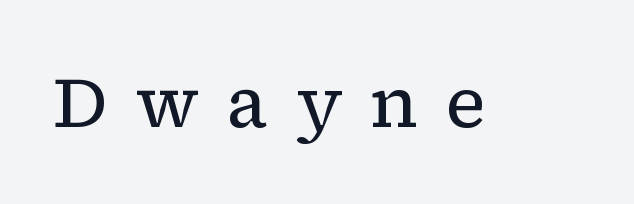
The characters display serif detailing at their extremities. Weight: in the light-to-regular range. The axis of the letterforms is exactly vertical. The specimen omits any rule beneath the text block's lines.
